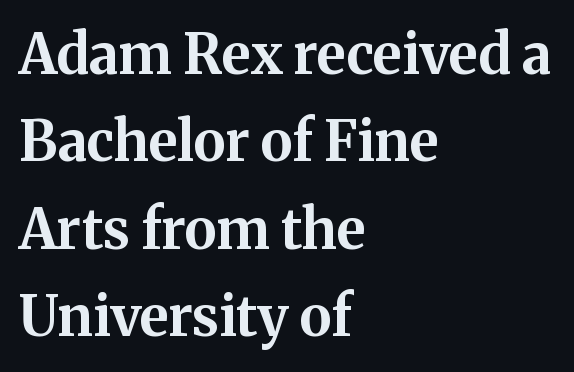
{"serif": "yes", "italic": "no", "bold": "yes", "weight": "bold", "width": "normal", "stroke_contrast": "medium", "x_height": "medium", "monospaced": "no", "underline": "no", "align": "left", "line_spacing": "normal", "line_spacing_ratio": 1.59, "letter_spacing": "normal", "letter_spacing_em": 0.0, "glyph_px": 55}
